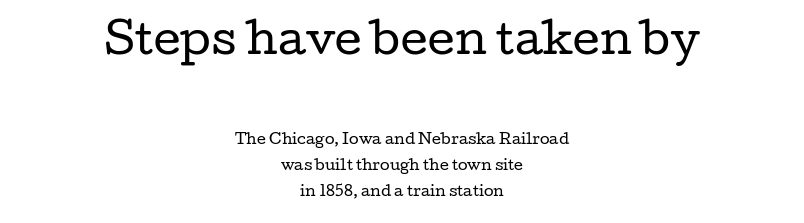
{"serif": "yes", "italic": "no", "bold": "no", "weight": "regular", "width": "wide", "stroke_contrast": "low", "x_height": "medium", "monospaced": "no", "underline": "no", "align": "center", "line_spacing_ratio": 1.87, "letter_spacing": "normal", "letter_spacing_em": 0.0, "larger_block": "first", "size_ratio": 3.0, "glyph_px": 42}
